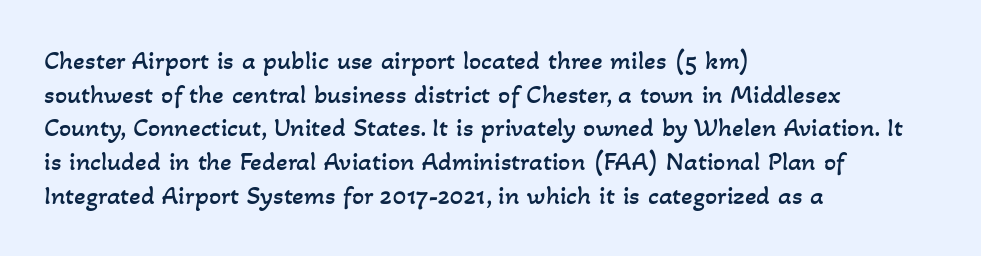
{"bold": "no", "underline": "no", "align": "left", "line_spacing": "normal", "line_spacing_ratio": 1.25, "letter_spacing": "normal", "letter_spacing_em": 0.0, "glyph_px": 27}
